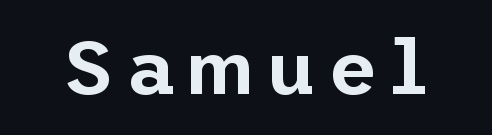
The image shows 76 px sans-serif type, upright; set not underlined; low stroke contrast and a medium x-height.
